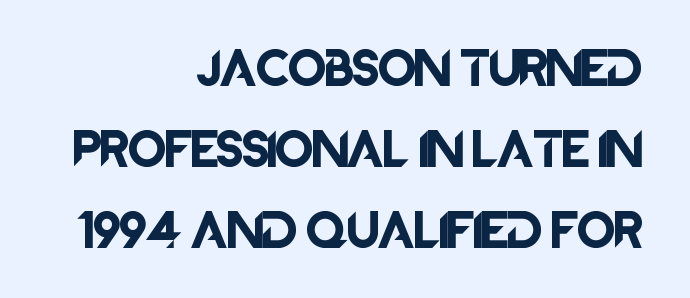
Has an underline been added? It has not. Leading is clearly above the norm, producing a sparse column. The type family on display is of the sans-serif kind. The specimen reads as upright at a glance. Inter-character spacing is left at the font's built-in metrics. Which margin do the lines hug? The right one — the left edge is uneven.
